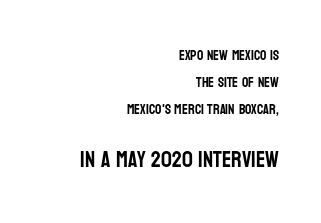
{"italic": "no", "underline": "no", "align": "right", "line_spacing": "loose", "line_spacing_ratio": 1.92, "letter_spacing": "normal", "letter_spacing_em": 0.0, "larger_block": "second", "size_ratio": 1.57, "glyph_px": 22}
